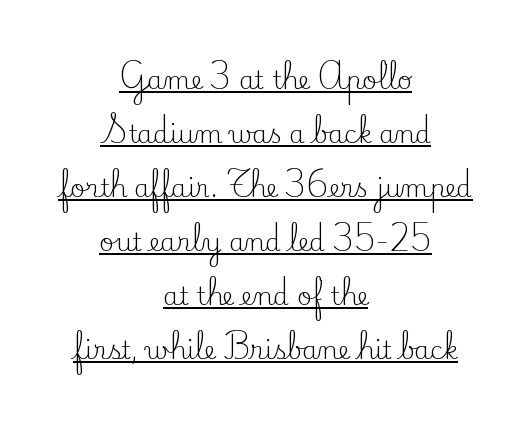
Q: Is the text bold? A: No.
Q: Is the text italic (slanted)? A: No, it is upright.
Q: Is the text underlined? A: Yes.
Q: How is the paragraph aligned? A: Centered.
Q: Is the spacing between letters normal or unusually wide? A: Normal.
Q: Is the spacing between lines tight, normal or loose? A: Loose.
